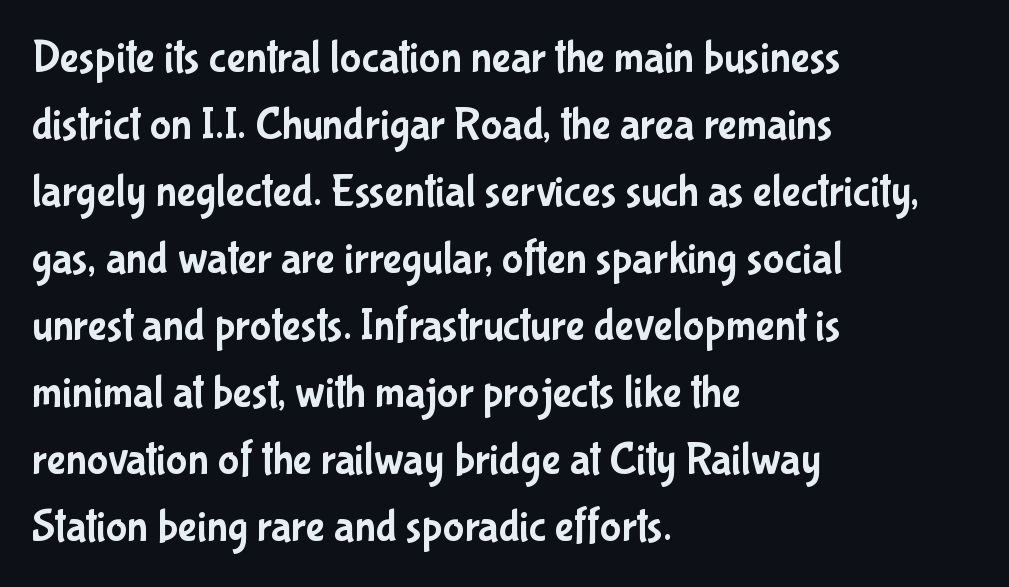
Vertically, the passage feels balanced, rows spaced as you'd expect. Ascenders rise straight up at ninety degrees. These lines stack with their left ends in a neat column. Type without underlining. The passage shown is typed in a proportional face where columns would drift. The type is set solid horizontally, with unmodified tracking.
